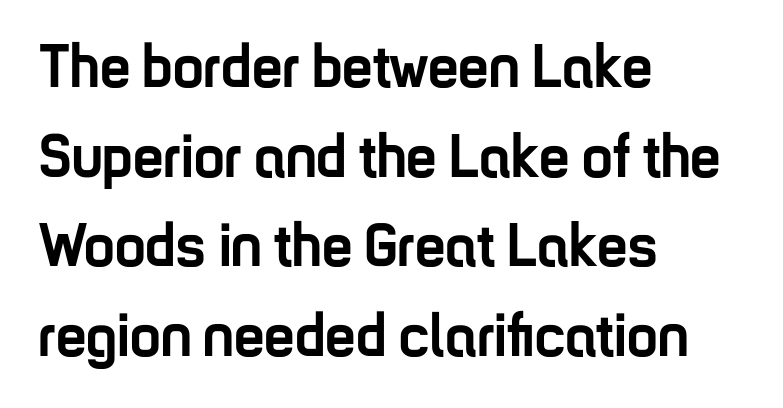
The image shows 61 px semibold, condensed sans-serif type, upright; set left-aligned, normal line spacing (1.47x), normal letter spacing, not underlined; low stroke contrast and a medium x-height.
